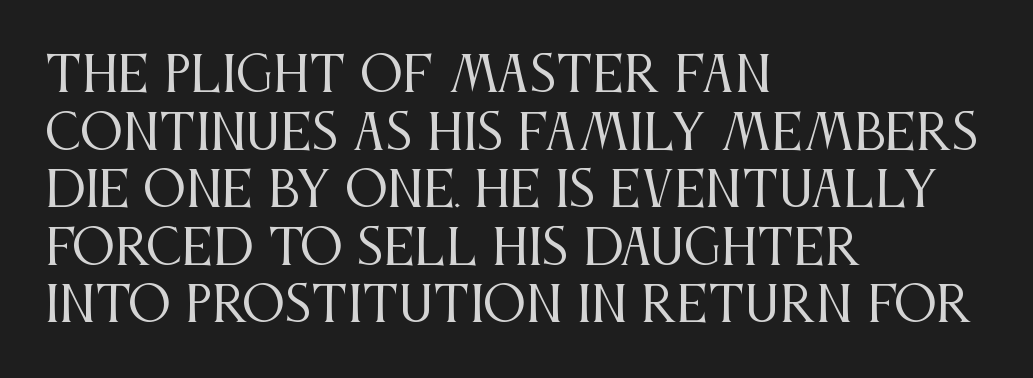
The image shows 48 px regular-weight, condensed serif type, upright; set left-aligned, line spacing 1.2x, normal letter spacing, not underlined; medium stroke contrast and a large x-height.
